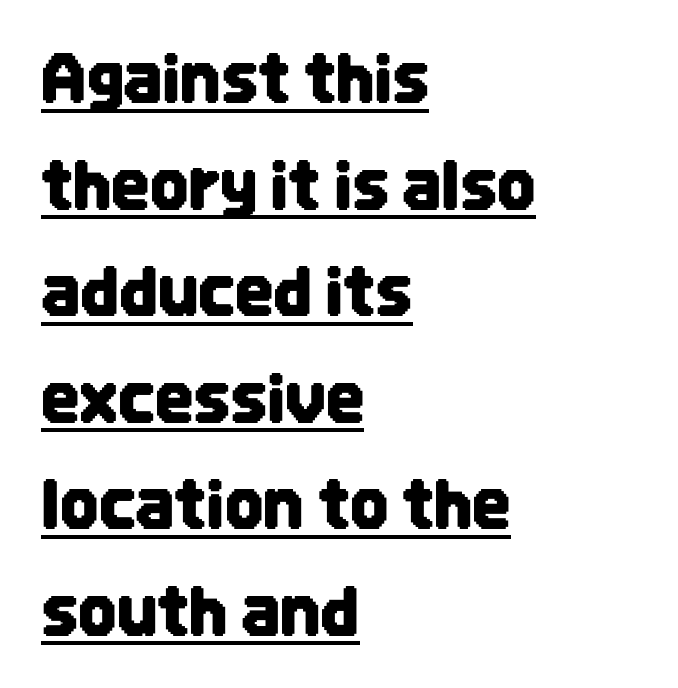
{"serif": "no", "italic": "no", "width": "condensed", "stroke_contrast": "low", "x_height": "large", "monospaced": "no", "underline": "yes", "align": "left", "line_spacing": "normal", "line_spacing_ratio": 1.59, "letter_spacing": "normal", "letter_spacing_em": 0.0, "glyph_px": 67}
